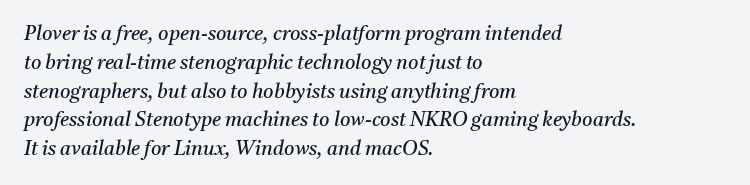
Regular leading. Stems and bowls with no extra thickness — not bold. Letter spacing: default. A bare baseline throughout the passage. The paragraph shown leans on its left margin.
